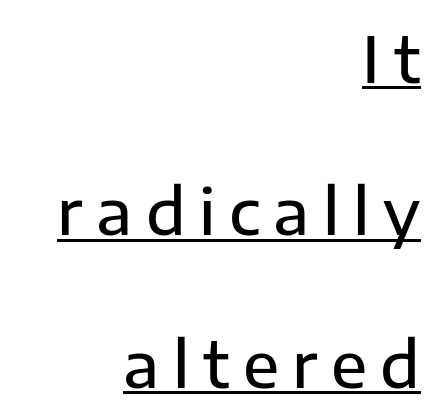
The image shows 64 px sans-serif type, upright; set right-aligned, loose line spacing (2.38x), unusually wide letter spacing (+0.21 em), underlined; low stroke contrast and a medium x-height.
